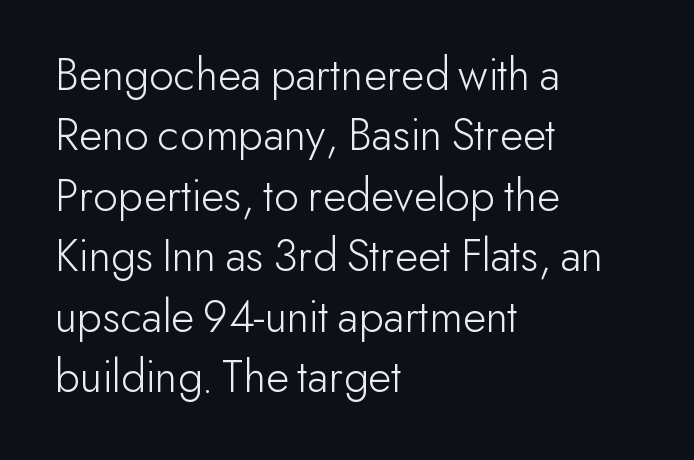
Q: Is the text bold? A: No.
Q: Is the text italic (slanted)? A: No, it is upright.
Q: Is the typeface a serif or a sans-serif typeface? A: Sans-serif.
Q: Is the text underlined? A: No.
Q: How is the paragraph aligned? A: Left-aligned.
Q: Is the spacing between letters normal or unusually wide? A: Normal.
Q: Is the spacing between lines tight, normal or loose? A: Normal.
Q: Width (condensed, normal, or wide)? A: Normal.
Q: Stroke contrast? A: Low.
Q: x-height? A: Small.
Q: Monospaced? A: No.
